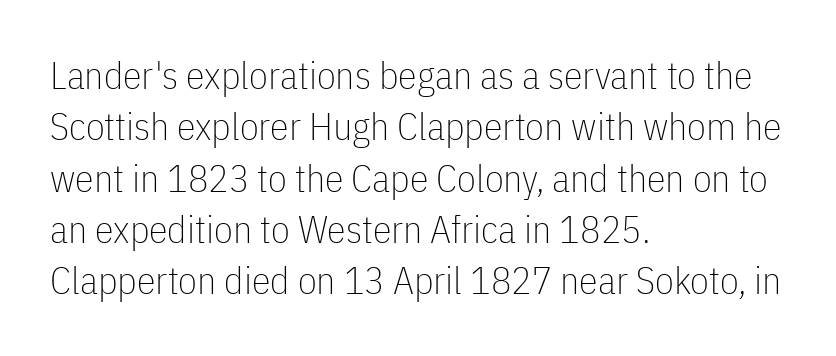
The image shows 38 px thin, condensed sans-serif type, upright; set left-aligned, normal line spacing (1.35x), normal letter spacing, not underlined; low stroke contrast and a medium x-height.
